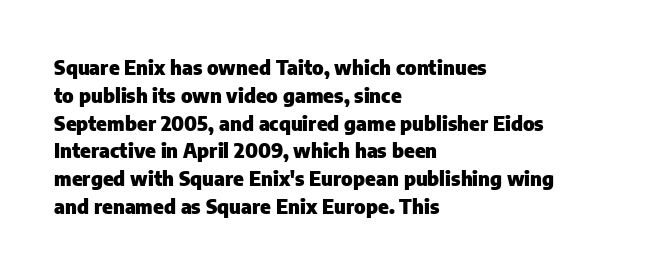
Q: Is the text bold? A: Yes.
Q: Is the text italic (slanted)? A: No, it is upright.
Q: Is the text underlined? A: No.
Q: How is the paragraph aligned? A: Left-aligned.
Q: Is the spacing between letters normal or unusually wide? A: Normal.
Q: Is the spacing between lines tight, normal or loose? A: Normal.
